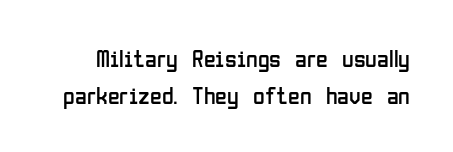
Q: Is the text bold? A: No.
Q: Is the text italic (slanted)? A: No, it is upright.
Q: Is the text underlined? A: No.
Q: Is the spacing between letters normal or unusually wide? A: Normal.
Q: Is the spacing between lines tight, normal or loose? A: Normal.
